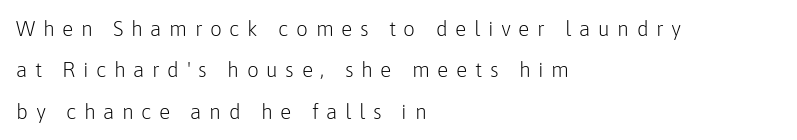
The image shows 21 px text type, upright; set left-aligned, loose line spacing (1.97x), unusually wide letter spacing (+0.36 em), not underlined.
